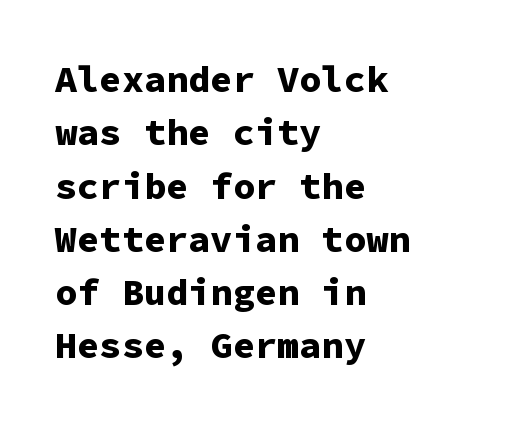
The string is rendered with underlining switched off. Check where the strokes stop: nothing finishes them off — pure sans. The compositor pushed each line to the left boundary. The gaps between neighbouring characters are ordinary and unremarkable. These lines are rendered in a fixed-pitch font.
